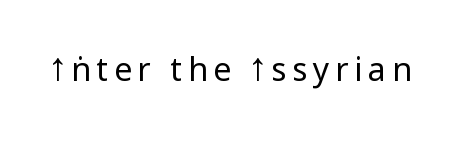
Nobody drew a line under any word here. Stems and bowls with no extra thickness — not bold. Does the lettering tilt? It doesn't — this is upright. Is this a sans? Yes — the strokes have no serifs.
